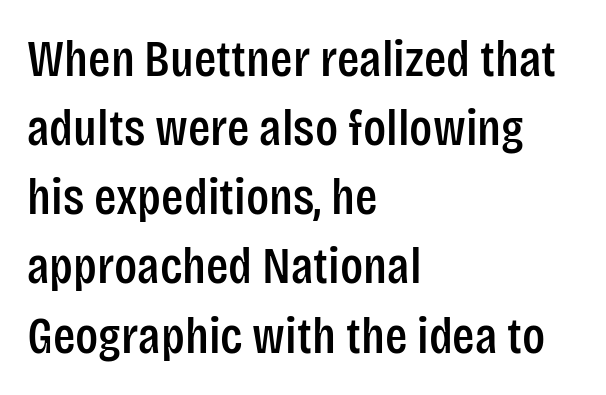
{"serif": "no", "italic": "no", "width": "condensed", "stroke_contrast": "low", "x_height": "large", "monospaced": "no", "underline": "no", "align": "left", "line_spacing": "normal", "line_spacing_ratio": 1.33, "letter_spacing": "normal", "letter_spacing_em": 0.0, "glyph_px": 52}
